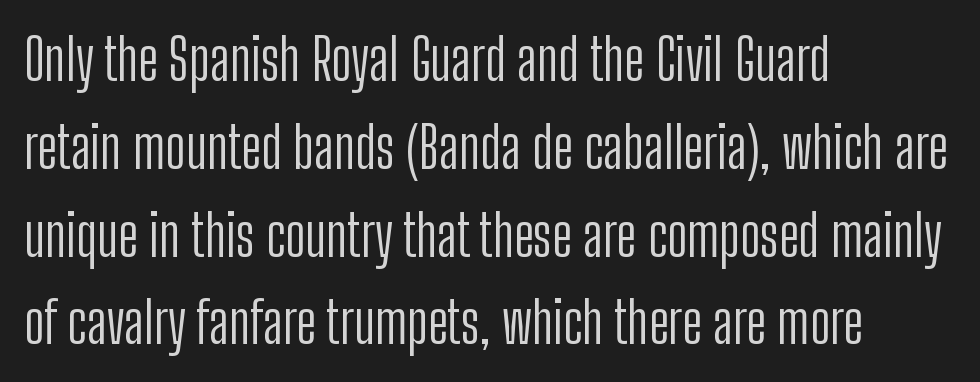
The image shows 57 px light, condensed sans-serif type, upright; set left-aligned, normal line spacing (1.54x), normal letter spacing, not underlined; low stroke contrast and a medium x-height.
